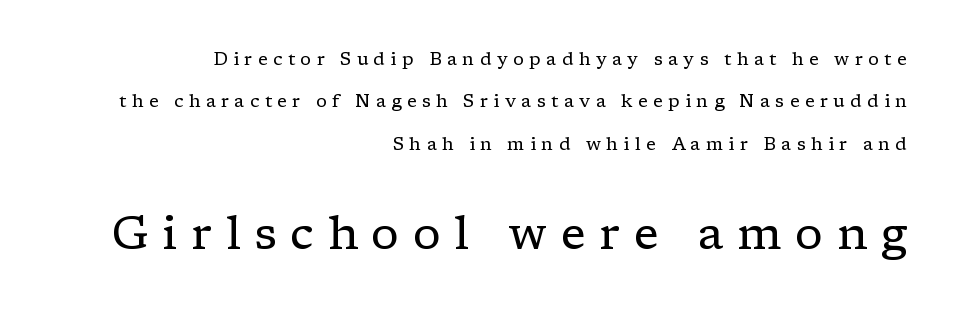
The image shows 46 px regular-weight serif type, upright; set right-aligned, loose line spacing (2.36x), unusually wide letter spacing (+0.3 em), not underlined; the second (bottom) block is 2.56x larger; low stroke contrast and a medium x-height.
